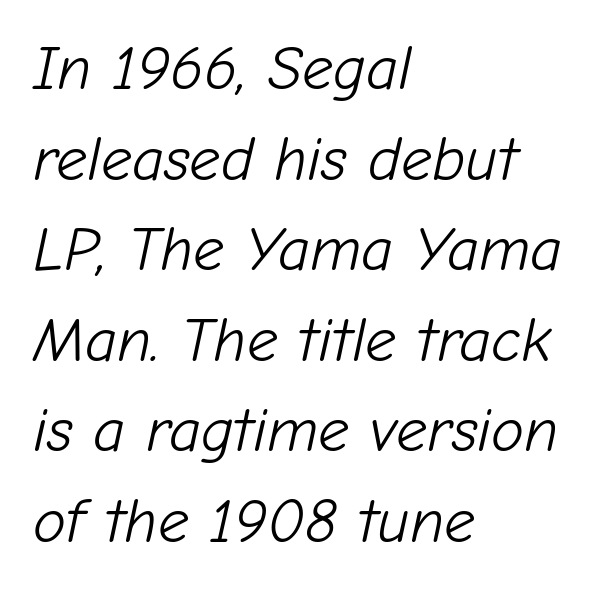
Q: Is the text bold? A: No.
Q: Is the text italic (slanted)? A: Yes, it leans right by about 12 degrees.
Q: Is the text underlined? A: No.
Q: How is the paragraph aligned? A: Left-aligned.
Q: Is the spacing between letters normal or unusually wide? A: Normal.
Q: Is the spacing between lines tight, normal or loose? A: Normal.
Q: Width (condensed, normal, or wide)? A: Normal.
Q: Stroke contrast? A: Low.
Q: x-height? A: Medium.
Q: Monospaced? A: No.
